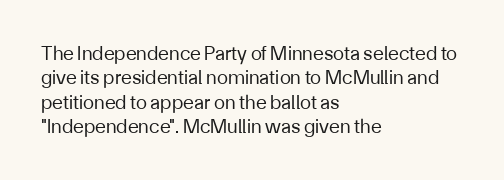
Q: Is the text bold? A: No.
Q: Is the text italic (slanted)? A: No, it is upright.
Q: Is the text underlined? A: No.
Q: How is the paragraph aligned? A: Left-aligned.
Q: Is the spacing between letters normal or unusually wide? A: Normal.
